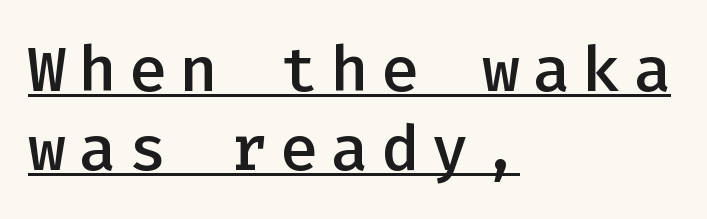
The image shows 63 px semibold sans-serif type, upright, monospaced; set left-aligned, normal line spacing (1.25x), unusually wide letter spacing (+0.2 em), underlined; low stroke contrast and a medium x-height.
